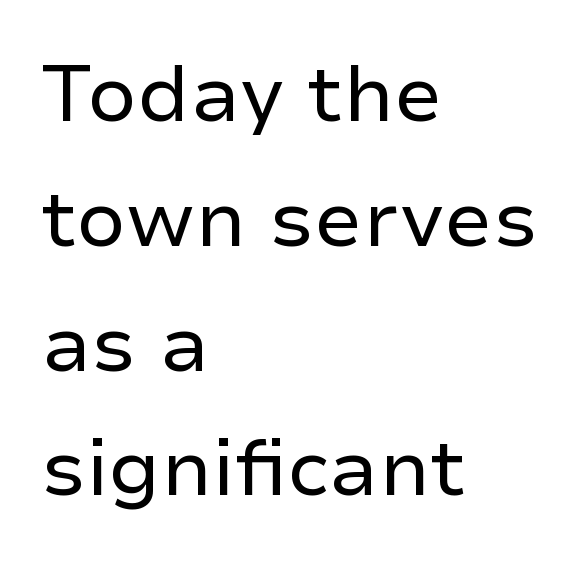
These lines were composed using upright roman letters. The block of text has a typical density, with ordinary space between rows. This rendering leaves character spacing at its baseline value. The zone under the glyphs is completely vacant. Does the type have serifs? No, each stem ends abruptly. Varying glyph widths throughout — classic text-font behaviour.
